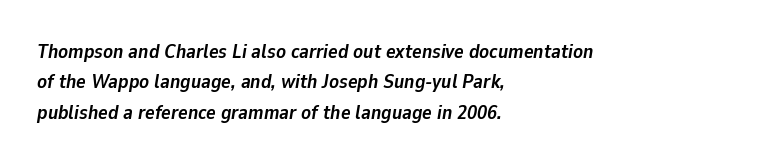
The image shows 20 px bold type, italic (leaning right); set left-aligned, normal line spacing (1.52x), normal letter spacing, not underlined.
